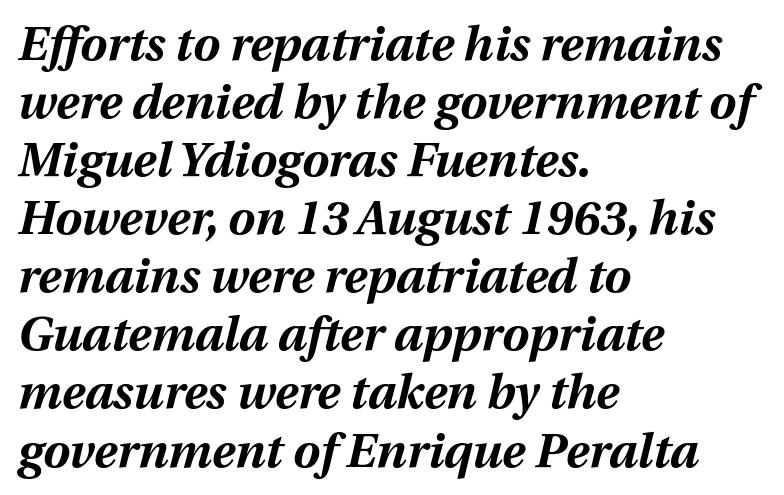
Varying glyph widths throughout — classic text-font behaviour. The axis of the letterforms is tilted away from vertical. Typographic density is high because the face is bold. The foot of each line stays bare and open. Teacher's note: observe the even left margin — that is flush-left alignment.
